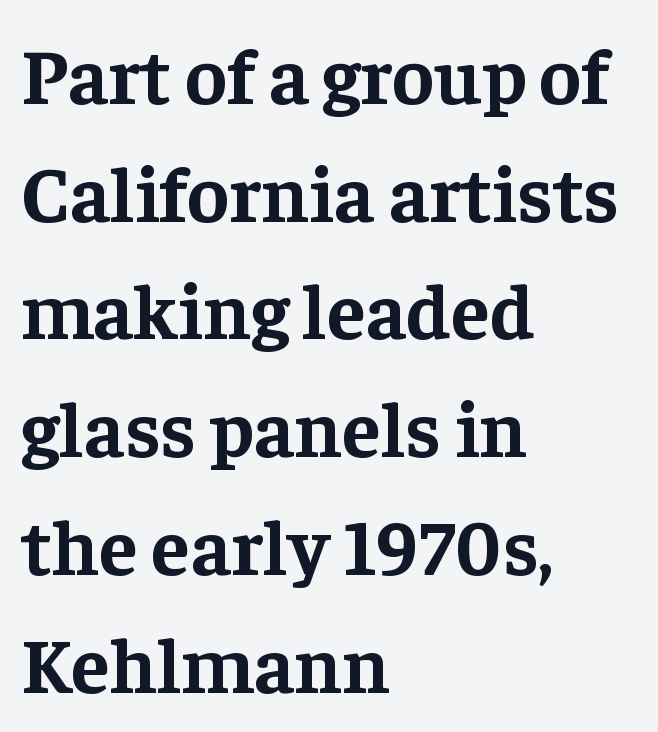
Q: Is the text bold? A: Yes.
Q: Is the text italic (slanted)? A: No, it is upright.
Q: Is the typeface a serif or a sans-serif typeface? A: Serif.
Q: Is the text underlined? A: No.
Q: How is the paragraph aligned? A: Left-aligned.
Q: Is the spacing between letters normal or unusually wide? A: Normal.
Q: Is the spacing between lines tight, normal or loose? A: Normal.
Q: Width (condensed, normal, or wide)? A: Normal.
Q: Stroke contrast? A: Low.
Q: x-height? A: Medium.
Q: Monospaced? A: No.
